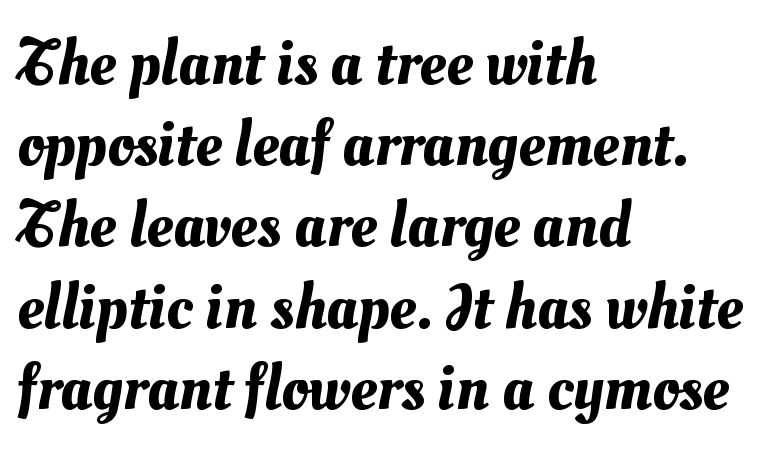
The image shows 66 px text type; set left-aligned, line spacing 1.23x, normal letter spacing, not underlined; medium stroke contrast and a small x-height.
